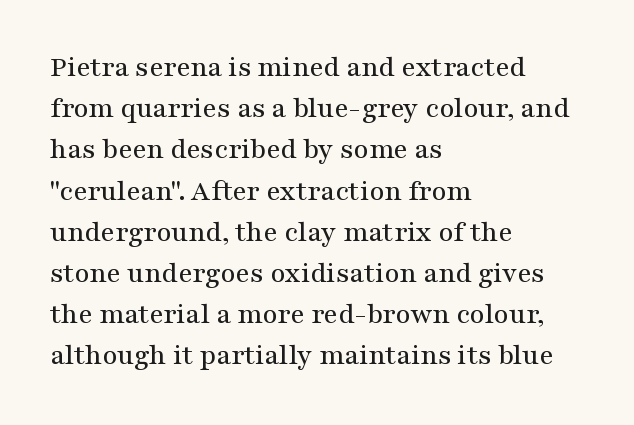
The image shows 29 px wide serif type, upright; set left-aligned, normal line spacing (1.42x), normal letter spacing, not underlined; medium stroke contrast and a medium x-height.
